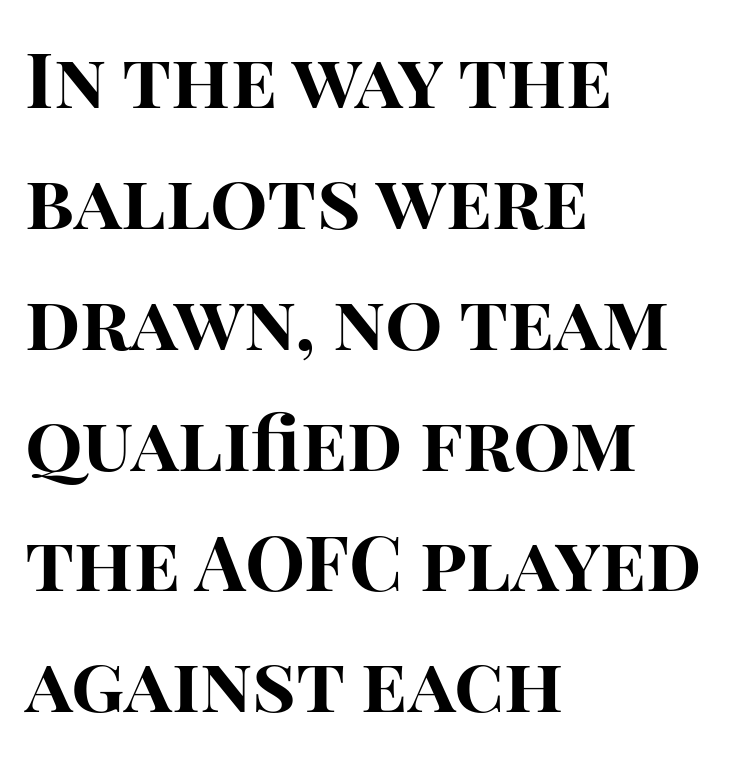
This rendering uses left alignment, leaving the right contour irregular. Looks like regular typesetting: each glyph gets only the width it needs. This is sans-serif lettering, the kind often seen on screens and signage. The area under the type is left untouched. Notice how thick the strokes are: this is what a full bold looks like. Honestly, the letter spacing is just normal — you wouldn't notice it.
